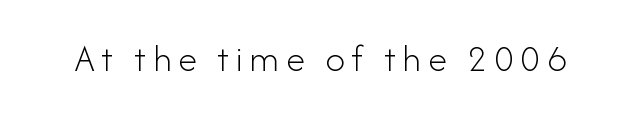
The image shows 39 px light sans-serif type, upright; set not underlined; low stroke contrast and a small x-height.
